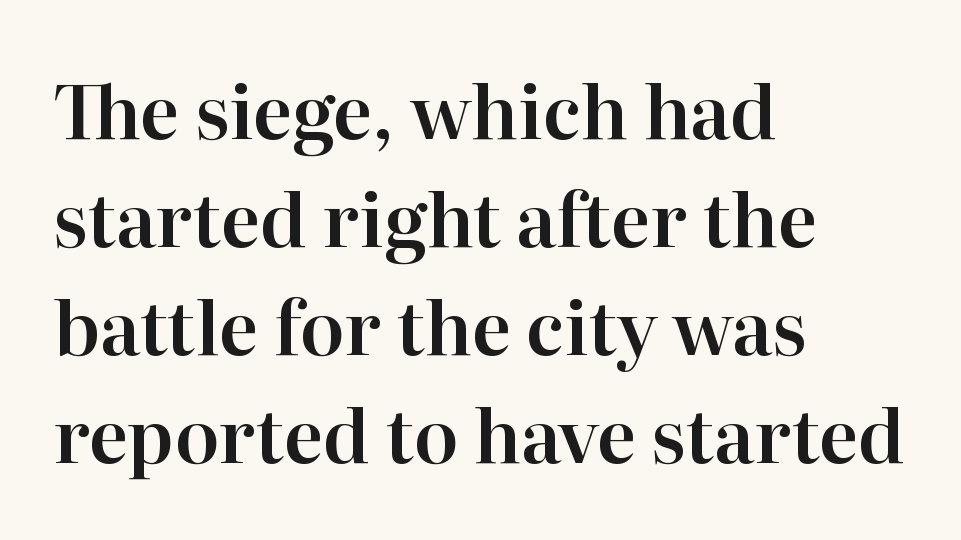
{"serif": "yes", "italic": "no", "width": "normal", "stroke_contrast": "high", "x_height": "medium", "monospaced": "no", "underline": "no", "align": "left", "line_spacing": "normal", "line_spacing_ratio": 1.48, "letter_spacing": "normal", "letter_spacing_em": 0.0, "glyph_px": 73}
